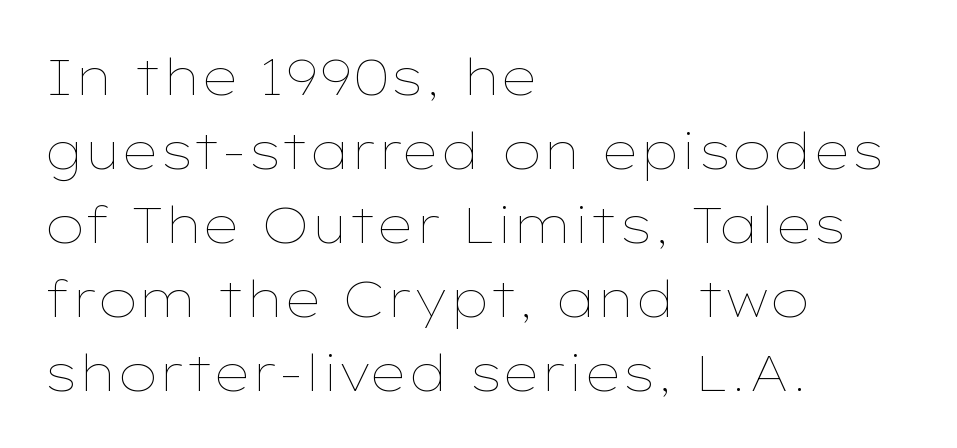
Q: Is the text bold? A: No.
Q: Is the text italic (slanted)? A: No, it is upright.
Q: Is the text underlined? A: No.
Q: How is the paragraph aligned? A: Left-aligned.
Q: Is the spacing between letters normal or unusually wide? A: Normal.
Q: Is the spacing between lines tight, normal or loose? A: Normal.
Q: Width (condensed, normal, or wide)? A: Wide.
Q: Stroke contrast? A: Low.
Q: x-height? A: Medium.
Q: Monospaced? A: No.
